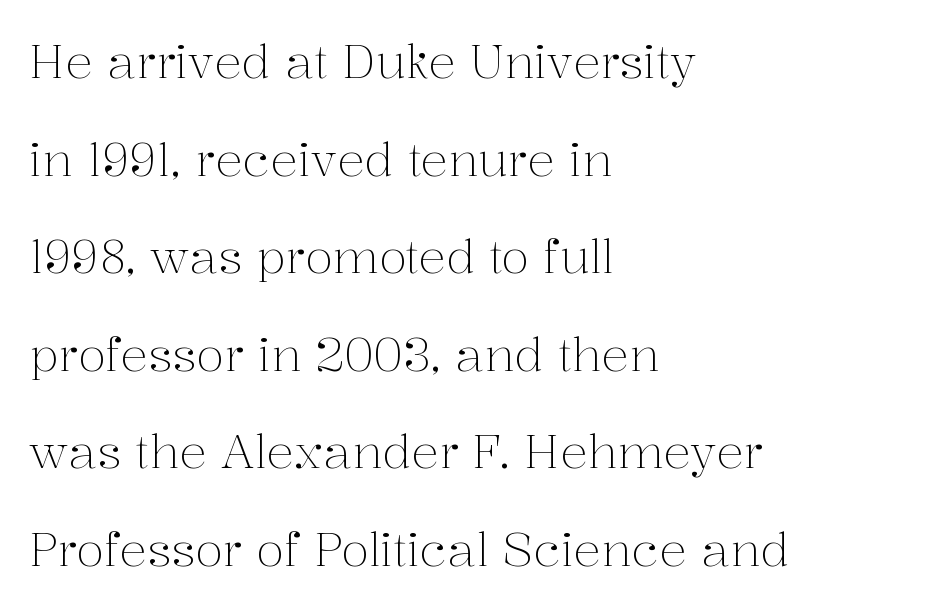
{"serif": "yes", "italic": "no", "bold": "no", "weight": "light", "width": "normal", "stroke_contrast": "medium", "x_height": "medium", "monospaced": "no", "underline": "no", "align": "left", "line_spacing": "loose", "line_spacing_ratio": 2.12, "letter_spacing": "normal", "letter_spacing_em": 0.0, "glyph_px": 46}
